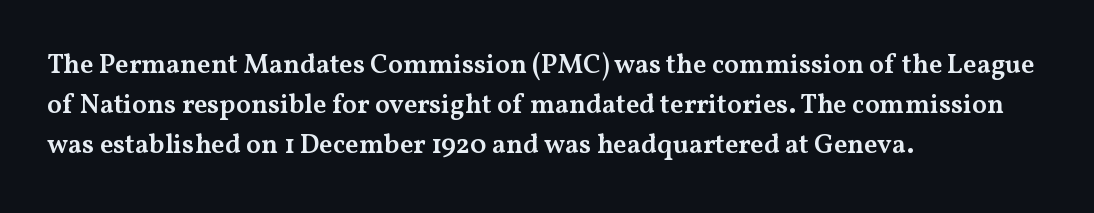
The paragraph has a hard left edge and a soft right edge. Nobody drew a line under any word here. Notice how descenders clear the ascenders below comfortably — that's standard leading. Its strokes are somewhat broadened, the hallmark of semibold type. The axis of the letterforms is exactly vertical. The letterforms sit shoulder to shoulder at normal distance.
